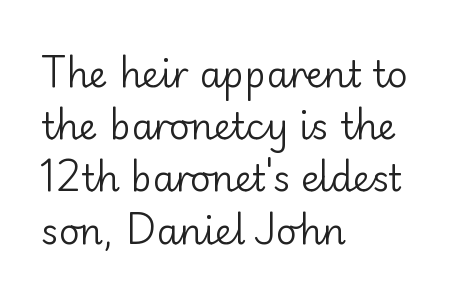
Examine the stroke ends and you'll find no serifs. Students, observe: this is what conventionally led text looks like. The setting favours the left margin, as ordinary paragraphs usually do. Designer's note — italics off, roman on.
